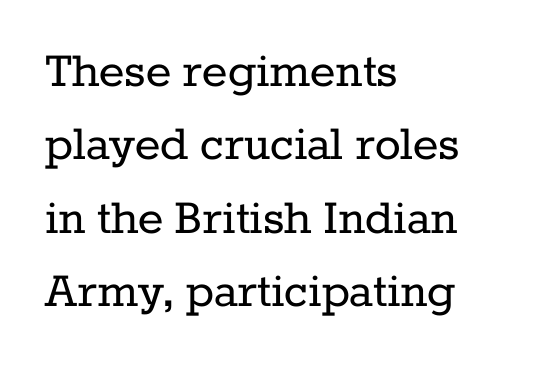
Leading: standard. This rendering uses left alignment, leaving the right contour irregular. These lines are rendered in a variable-pitch font. Weight: not bold — regular or lighter.
